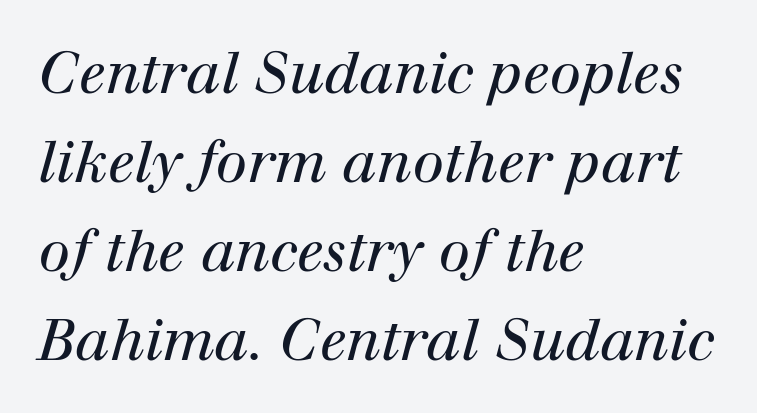
This sample uses an oblique cut, with every glyph tilted off the vertical. Descender tails drop into unmarked territory. One glance says typical: line gaps are just what's usual. Typeset ragged right — the left edge is the straight one. What kind of face is this? One with serifs. These lines are rendered in a variable-pitch font.
